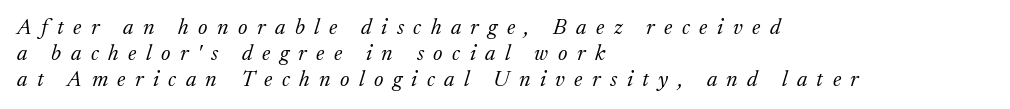
{"italic": "yes", "lean": "right", "slant_degrees": 17, "bold": "no", "underline": "no", "align": "left", "line_spacing_ratio": 1.18, "letter_spacing": "wide", "letter_spacing_em": 0.43, "glyph_px": 22}
